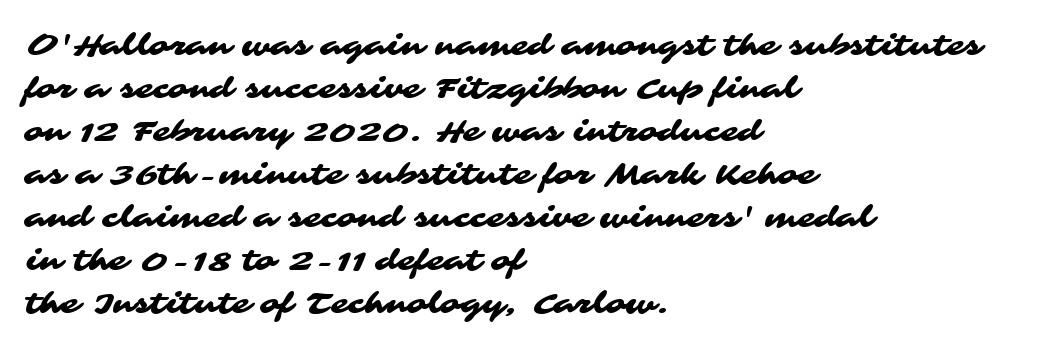
The image shows 29 px wide sans-serif type; set left-aligned, normal line spacing (1.48x), normal letter spacing, not underlined; medium stroke contrast and a medium x-height.
